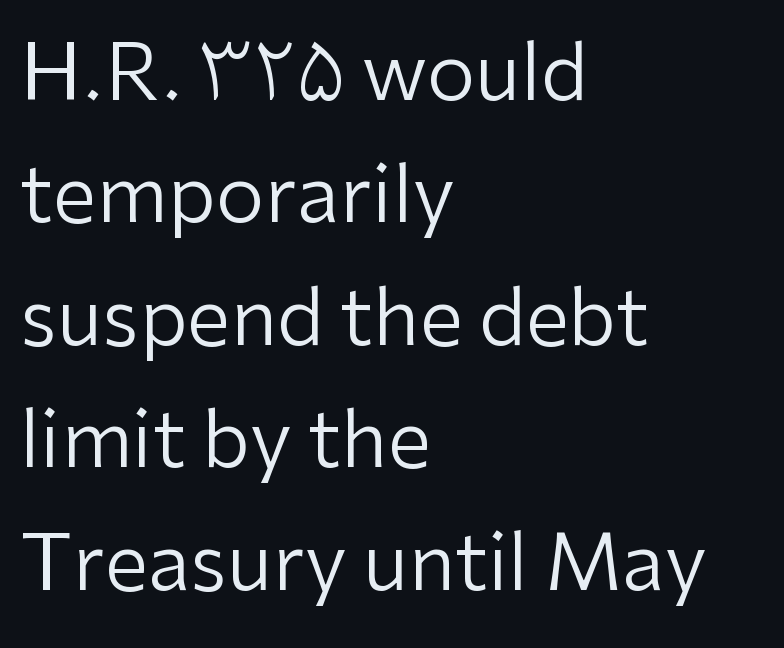
Q: Is the text bold? A: No.
Q: Is the text italic (slanted)? A: No, it is upright.
Q: Is the typeface a serif or a sans-serif typeface? A: Sans-serif.
Q: Is the text underlined? A: No.
Q: How is the paragraph aligned? A: Left-aligned.
Q: Is the spacing between letters normal or unusually wide? A: Normal.
Q: Is the spacing between lines tight, normal or loose? A: Normal.
Q: Width (condensed, normal, or wide)? A: Normal.
Q: Stroke contrast? A: Low.
Q: x-height? A: Medium.
Q: Monospaced? A: No.
